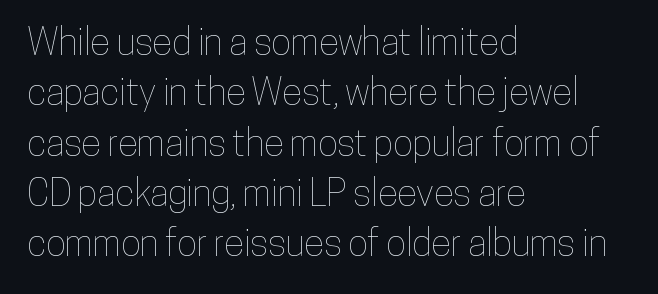
Posture: vertical. Default kerning and tracking; the words read as compact shapes. Whoever set this chose a conventional vertical rhythm. Spacing verdict: proportional, widths tailored to each character. The passage shown is not underscored anywhere. The passage is arranged the way most books set body copy — flush left.
